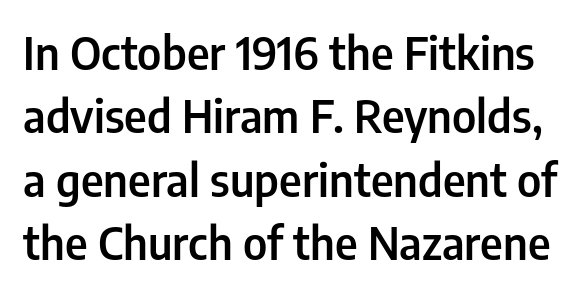
Caption: standard tracking, unaltered. You can tell from the bare stems that sans-serif type was used. Proportional: the letters do not fall into vertical columns. This is moderately heavy type, rendered in semibold. A normal amount of white space separates one row of letters from the next.
